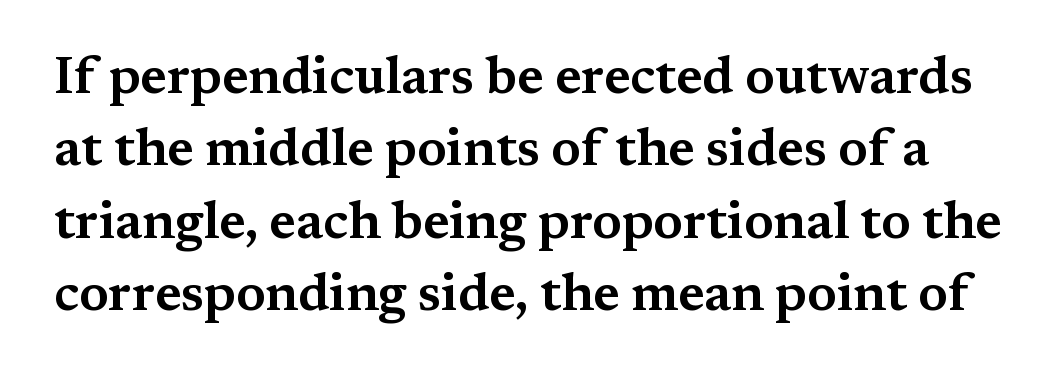
{"serif": "yes", "italic": "no", "width": "wide", "stroke_contrast": "medium", "x_height": "medium", "monospaced": "no", "underline": "no", "line_spacing": "normal", "line_spacing_ratio": 1.39, "letter_spacing": "normal", "letter_spacing_em": 0.0, "glyph_px": 52}
